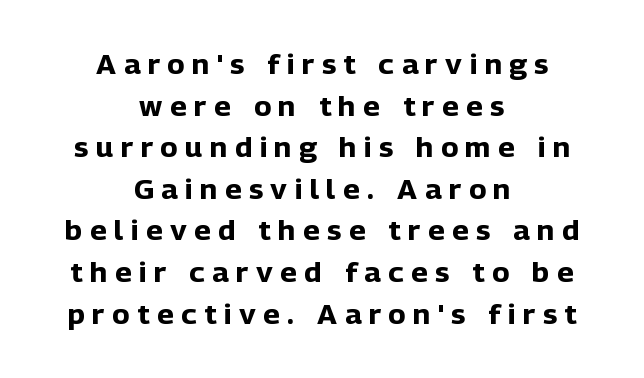
{"italic": "no", "bold": "yes", "underline": "no", "align": "center", "line_spacing": "normal", "line_spacing_ratio": 1.6, "letter_spacing": "wide", "letter_spacing_em": 0.29, "glyph_px": 26}
